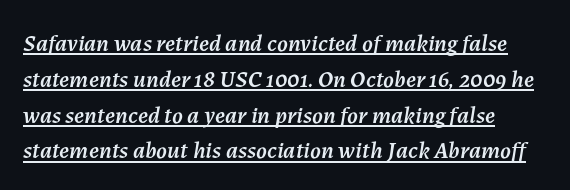
The image shows 24 px text type, italic (leaning right); set normal line spacing (1.49x), normal letter spacing, underlined.
